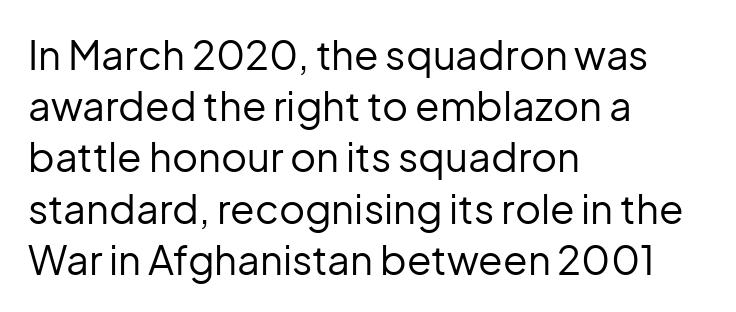
The image shows 40 px regular-weight sans-serif type, upright; set left-aligned, normal line spacing (1.28x), normal letter spacing, not underlined; low stroke contrast and a medium x-height.
